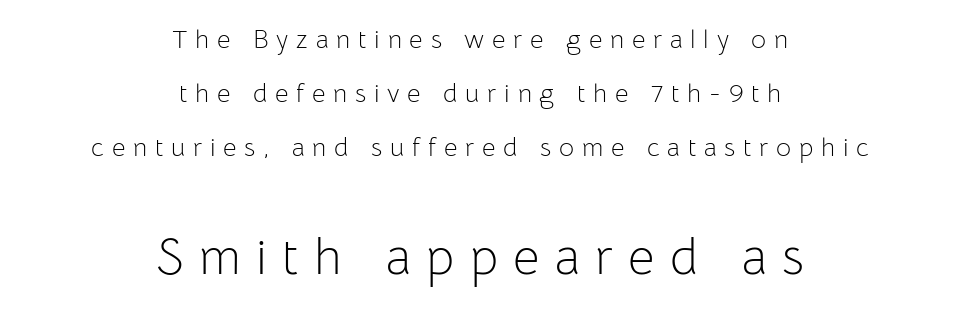
{"serif": "no", "italic": "no", "bold": "no", "weight": "light", "width": "normal", "stroke_contrast": "low", "x_height": "medium", "monospaced": "no", "underline": "no", "align": "center", "line_spacing": "loose", "line_spacing_ratio": 2.07, "letter_spacing": "wide", "letter_spacing_em": 0.3, "larger_block": "second", "size_ratio": 1.96, "glyph_px": 51}
